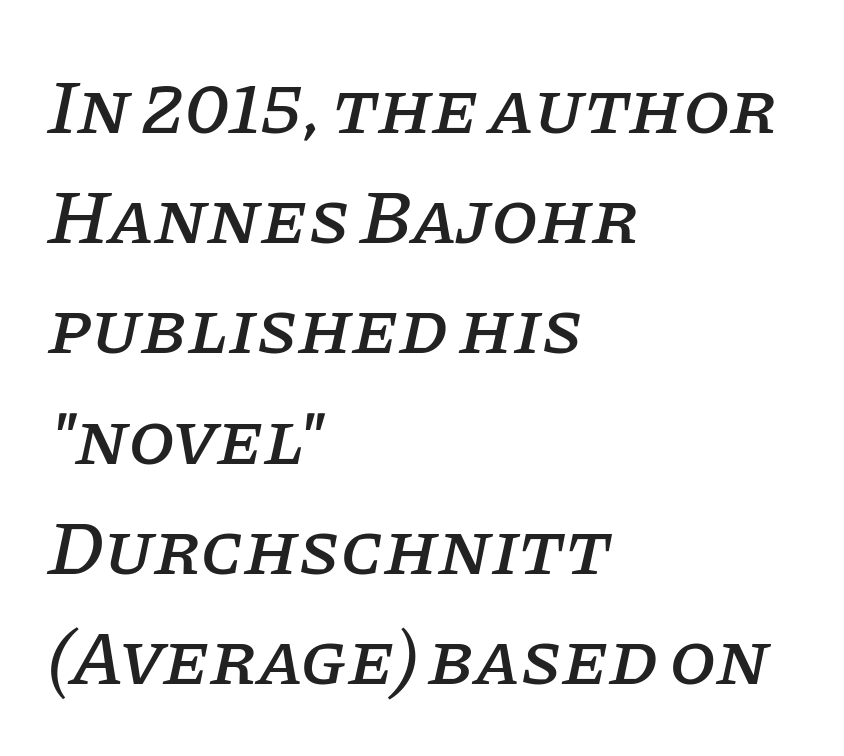
{"serif": "yes", "italic": "yes", "lean": "right", "slant_degrees": 11, "width": "normal", "stroke_contrast": "low", "x_height": "large", "monospaced": "no", "underline": "no", "align": "left", "line_spacing": "normal", "line_spacing_ratio": 1.45, "letter_spacing": "normal", "letter_spacing_em": 0.0, "glyph_px": 76}
